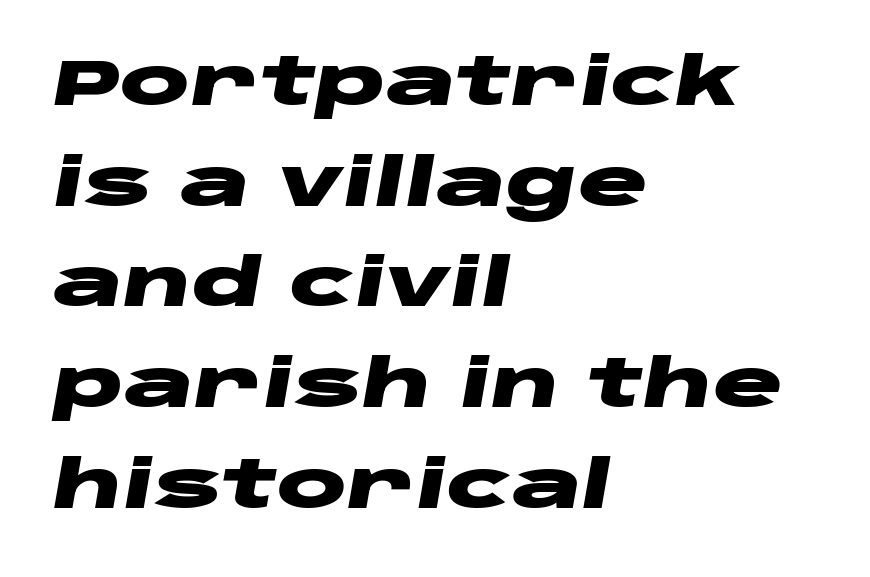
{"italic": "yes", "lean": "right", "slant_degrees": 10, "bold": "yes", "weight": "heavy", "width": "wide", "stroke_contrast": "low", "x_height": "large", "monospaced": "no", "underline": "no", "align": "left", "line_spacing": "normal", "line_spacing_ratio": 1.55, "letter_spacing": "normal", "letter_spacing_em": 0.0, "glyph_px": 65}
